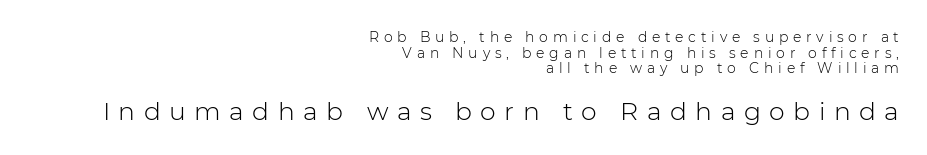
{"italic": "no", "bold": "no", "underline": "no", "align": "right", "line_spacing": "tight", "line_spacing_ratio": 1.11, "letter_spacing": "wide", "letter_spacing_em": 0.34, "larger_block": "second", "size_ratio": 1.79, "glyph_px": 25}
